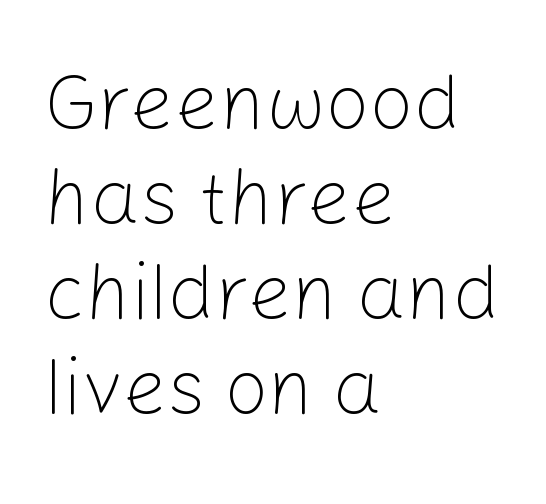
The image shows 78 px light sans-serif type, upright; set left-aligned, line spacing 1.22x, normal letter spacing, not underlined; low stroke contrast and a medium x-height.
